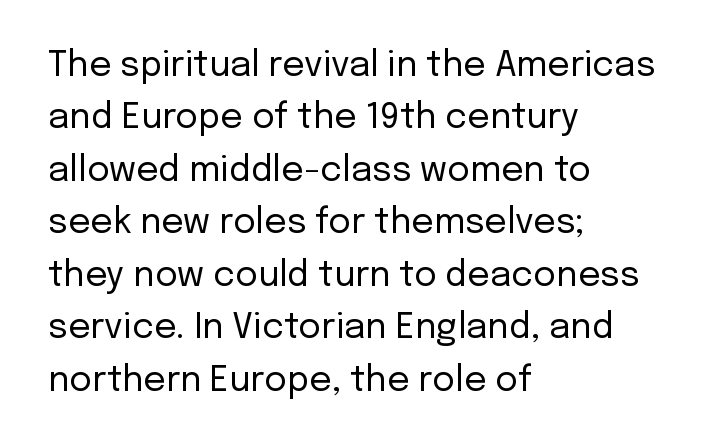
{"serif": "no", "italic": "no", "bold": "no", "weight": "regular", "width": "normal", "stroke_contrast": "low", "x_height": "medium", "monospaced": "no", "underline": "no", "align": "left", "line_spacing": "normal", "line_spacing_ratio": 1.5, "letter_spacing": "normal", "letter_spacing_em": 0.0, "glyph_px": 35}
